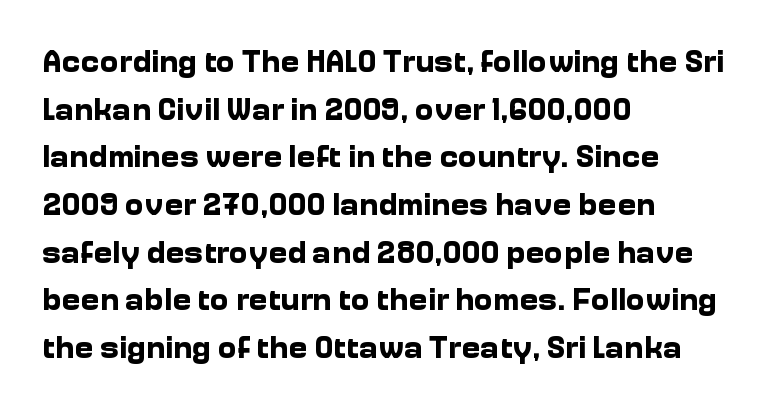
Q: Is the text bold? A: Yes.
Q: Is the text italic (slanted)? A: No, it is upright.
Q: Is the typeface a serif or a sans-serif typeface? A: Sans-serif.
Q: Is the text underlined? A: No.
Q: How is the paragraph aligned? A: Left-aligned.
Q: Is the spacing between letters normal or unusually wide? A: Normal.
Q: Is the spacing between lines tight, normal or loose? A: Normal.
Q: Width (condensed, normal, or wide)? A: Normal.
Q: Stroke contrast? A: Low.
Q: x-height? A: Medium.
Q: Monospaced? A: No.
